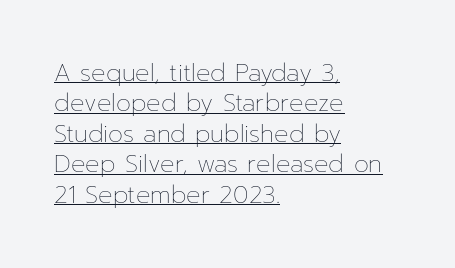
{"italic": "no", "bold": "no", "underline": "yes", "align": "left", "line_spacing": "normal", "line_spacing_ratio": 1.27, "letter_spacing": "normal", "letter_spacing_em": 0.0, "glyph_px": 24}
